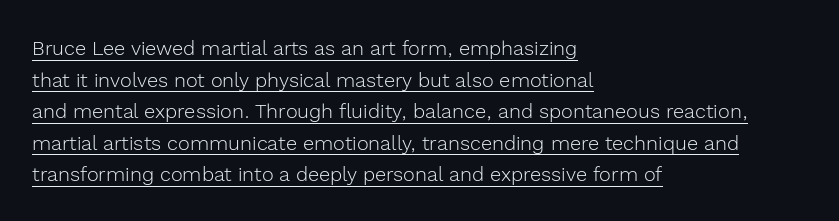
{"italic": "no", "bold": "no", "underline": "yes", "align": "left", "line_spacing": "normal", "line_spacing_ratio": 1.58, "letter_spacing": "normal", "letter_spacing_em": 0.0, "glyph_px": 20}
